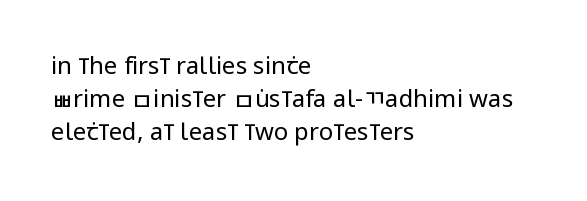
Q: Is the text bold? A: No.
Q: Is the text italic (slanted)? A: No, it is upright.
Q: Is the text underlined? A: No.
Q: How is the paragraph aligned? A: Left-aligned.
Q: Is the spacing between letters normal or unusually wide? A: Normal.
Q: Is the spacing between lines tight, normal or loose? A: Normal.
